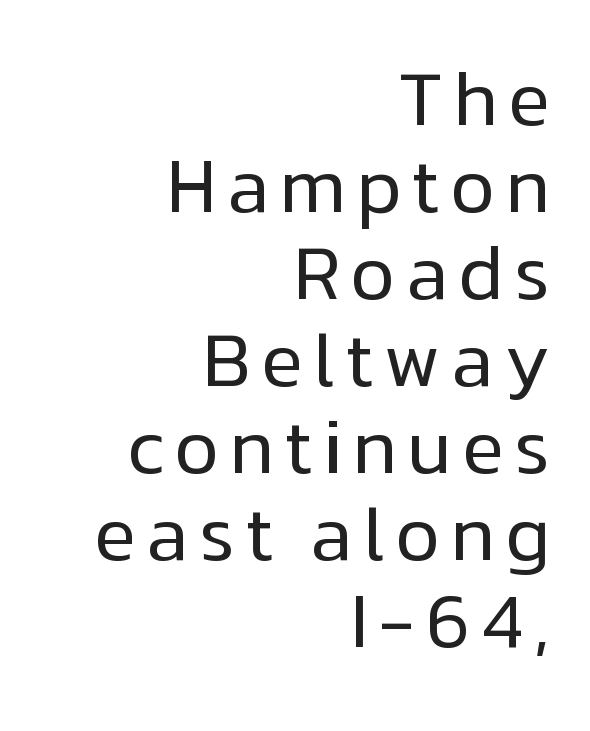
Unlike a traditional serif, this face leaves its strokes unadorned. Glance below the letters and you will spot only blank space. These lines were composed using upright roman letters. The strokes are not fattened; the text isn't bold.
